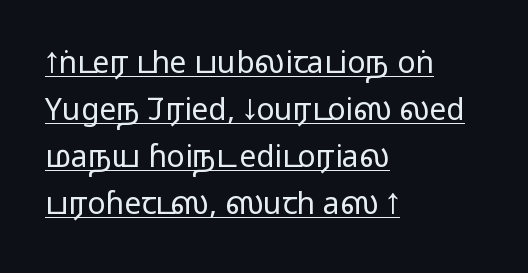
The image shows 30 px regular-weight, wide sans-serif type, upright; set left-aligned, normal line spacing (1.57x), normal letter spacing, underlined; low stroke contrast and a medium x-height.
